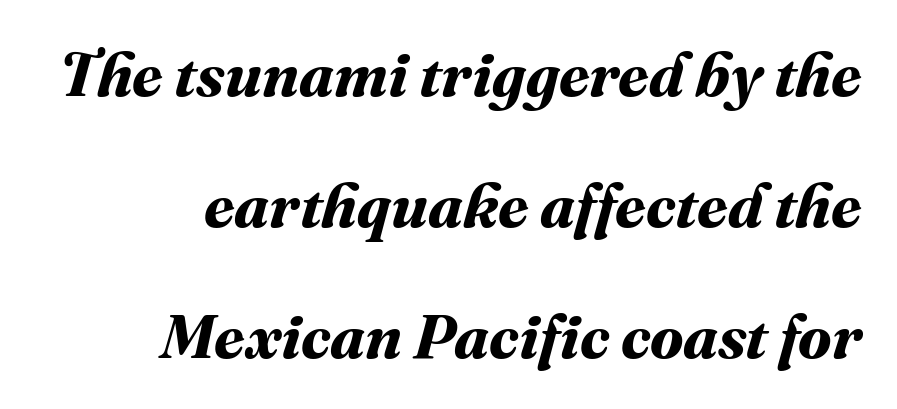
Q: Is the text bold? A: Yes.
Q: Is the text underlined? A: No.
Q: How is the paragraph aligned? A: Right-aligned.
Q: Is the spacing between letters normal or unusually wide? A: Normal.
Q: Is the spacing between lines tight, normal or loose? A: Loose.
Q: Width (condensed, normal, or wide)? A: Normal.
Q: Stroke contrast? A: Medium.
Q: x-height? A: Medium.
Q: Monospaced? A: No.
